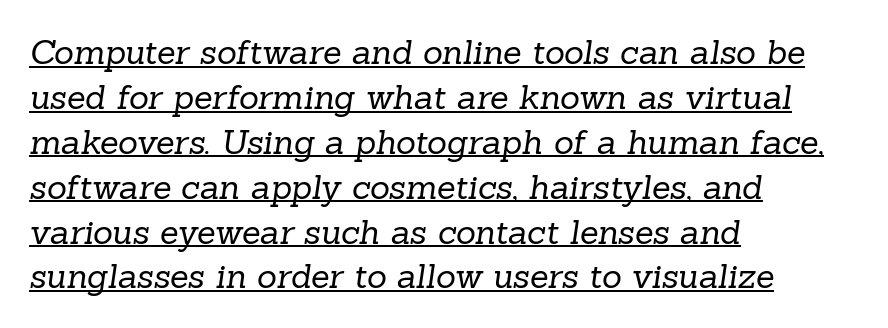
The image shows 34 px regular-weight serif type; set left-aligned, normal line spacing (1.32x), normal letter spacing, underlined; low stroke contrast and a medium x-height.
